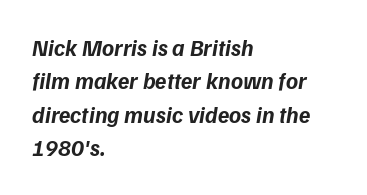
The image shows 23 px bold type, italic (leaning right); set left-aligned, normal line spacing (1.45x), normal letter spacing, not underlined.
